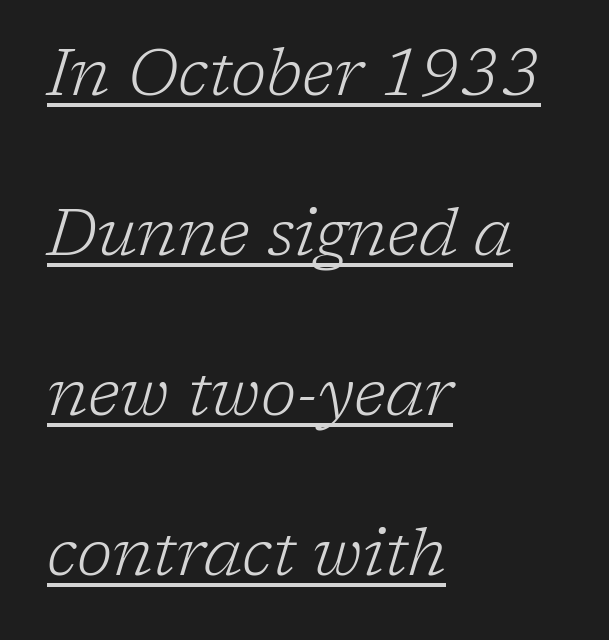
When letters slant like this, we call the style italic. The face used here is proportionally spaced, like ordinary book or web type. Where is the straight margin? On the left. Each new line begins a long way beneath the previous one. A typesetter would label this face a serif. A light-to-regular cut is what we see here.
